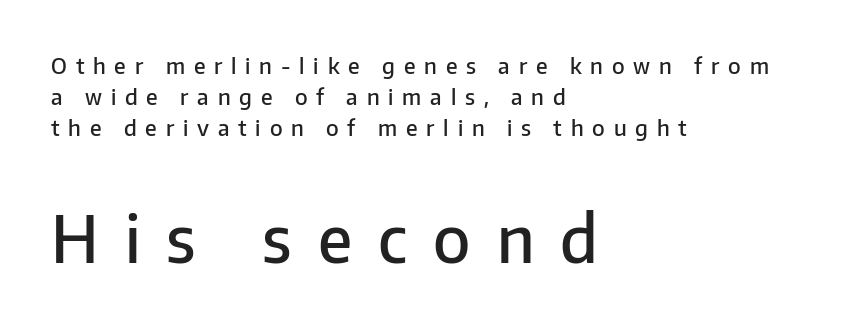
The image shows 65 px semibold sans-serif type, upright; set left-aligned, normal line spacing (1.41x), unusually wide letter spacing (+0.4 em), not underlined; the second (bottom) block is 2.95x larger; low stroke contrast and a medium x-height.
